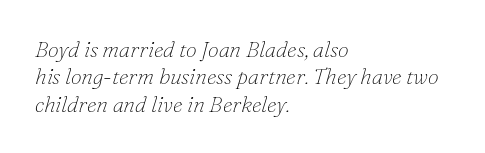
Q: Is the text bold? A: No.
Q: Is the text italic (slanted)? A: Yes, it leans right by about 16 degrees.
Q: Is the text underlined? A: No.
Q: How is the paragraph aligned? A: Left-aligned.
Q: Is the spacing between letters normal or unusually wide? A: Normal.
Q: Is the spacing between lines tight, normal or loose? A: Normal.
